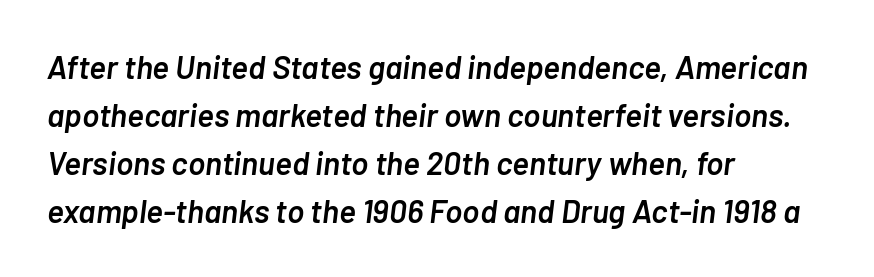
This sample uses plain, unmodified letter spacing. Is the block centered? No — it sits flush against the left margin. Designer's note — italics engaged. The passage shown is typed in a proportional face where columns would drift. Compared with typical paragraphs, the rows here are spaced about the same. Rule under the text: the space is simply empty.
